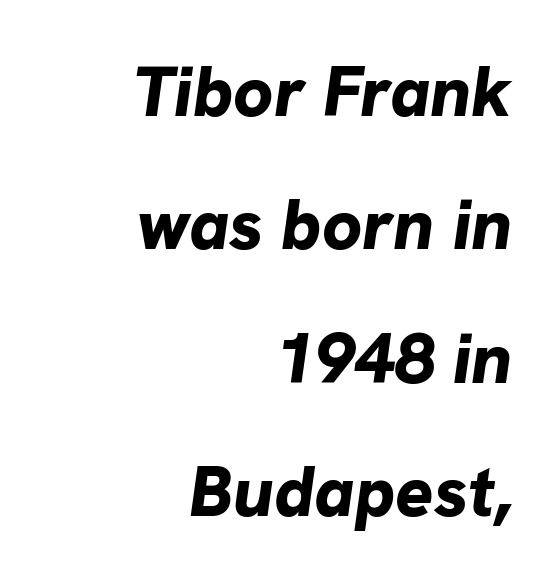
Q: Is the text bold? A: Yes.
Q: Is the text italic (slanted)? A: Yes, it leans right by about 8 degrees.
Q: Is the text underlined? A: No.
Q: How is the paragraph aligned? A: Right-aligned.
Q: Is the spacing between letters normal or unusually wide? A: Normal.
Q: Width (condensed, normal, or wide)? A: Normal.
Q: Stroke contrast? A: Low.
Q: x-height? A: Medium.
Q: Monospaced? A: No.
